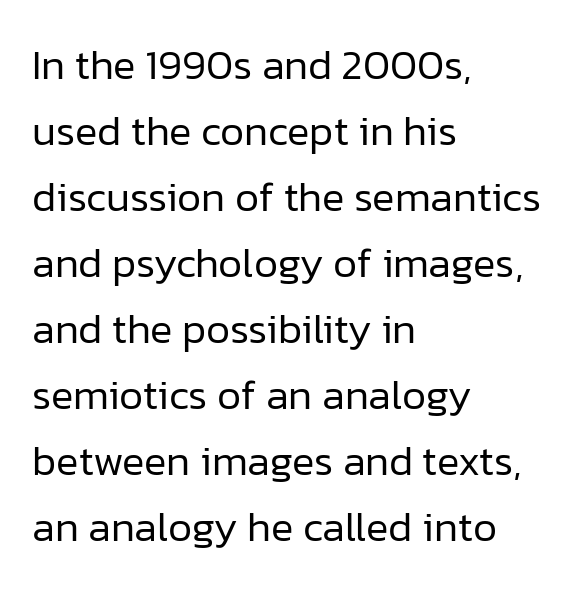
Q: Is the text bold? A: No.
Q: Is the text italic (slanted)? A: No, it is upright.
Q: Is the typeface a serif or a sans-serif typeface? A: Sans-serif.
Q: Is the text underlined? A: No.
Q: How is the paragraph aligned? A: Left-aligned.
Q: Is the spacing between letters normal or unusually wide? A: Normal.
Q: Is the spacing between lines tight, normal or loose? A: Normal.
Q: Width (condensed, normal, or wide)? A: Normal.
Q: Stroke contrast? A: Low.
Q: x-height? A: Medium.
Q: Monospaced? A: No.
